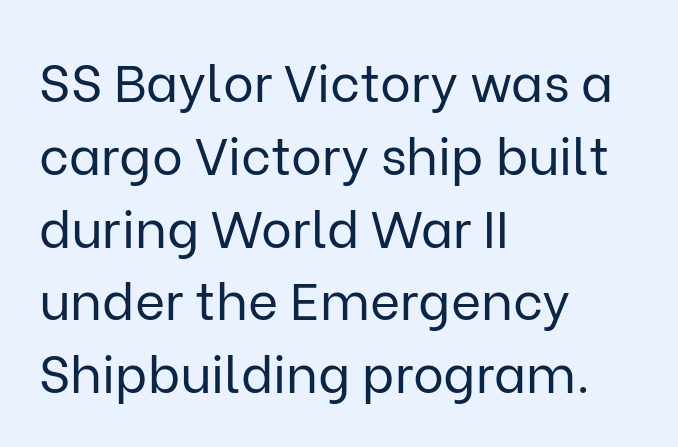
The image shows 52 px regular-weight sans-serif type, upright; set left-aligned, normal line spacing (1.4x), normal letter spacing, not underlined; low stroke contrast and a medium x-height.
